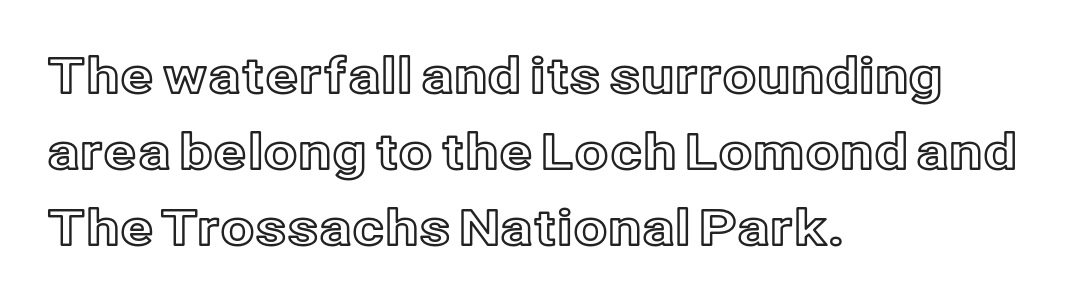
{"italic": "no", "width": "normal", "x_height": "medium", "monospaced": "no", "underline": "no", "align": "left", "line_spacing": "normal", "line_spacing_ratio": 1.55, "letter_spacing": "normal", "letter_spacing_em": 0.0, "glyph_px": 49}
